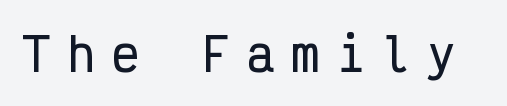
The image shows 45 px condensed sans-serif type, upright, monospaced; set unusually wide letter spacing (+0.4 em), not underlined; low stroke contrast and a medium x-height.
